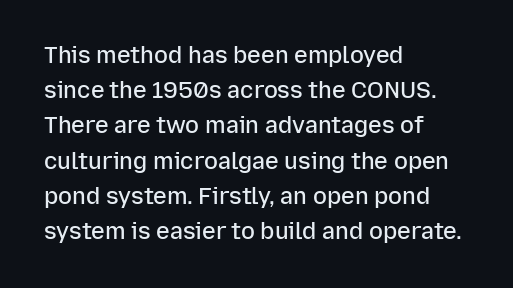
Summary of weight: moderately heavy, a semibold. You could call the tracking neutral — neither tight nor loose. Unmarked baselines from the first word to the last. Quick note: interline space is typical.
